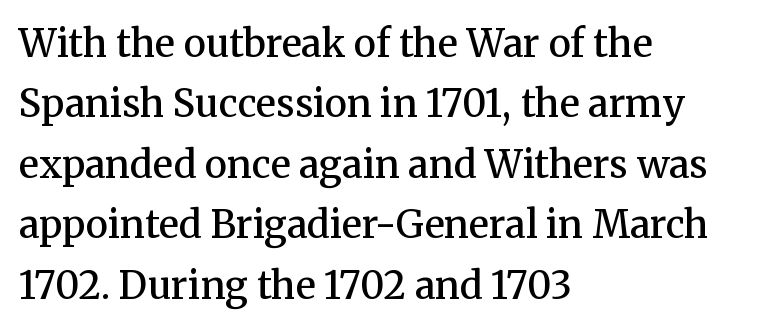
The image shows 38 px semibold serif type, upright; set left-aligned, normal line spacing (1.59x), normal letter spacing, not underlined; medium stroke contrast and a medium x-height.
